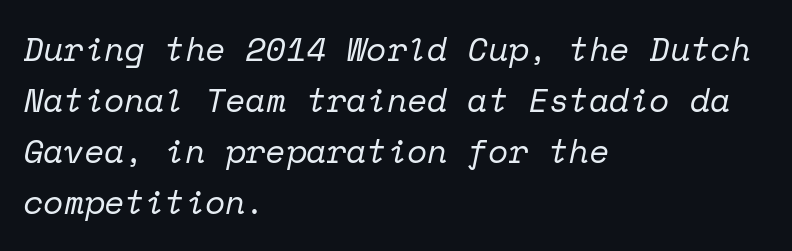
Check where the strokes stop: tiny serifs finish them off. Standard letterfit; no display-style spreading of the glyphs. Emphasis-style slanted type is in use. These lines stack with their left ends in a neat column. Heaviness? Minimal to ordinary, like unemphasized prose. Each row of text sits above clean, open space.
